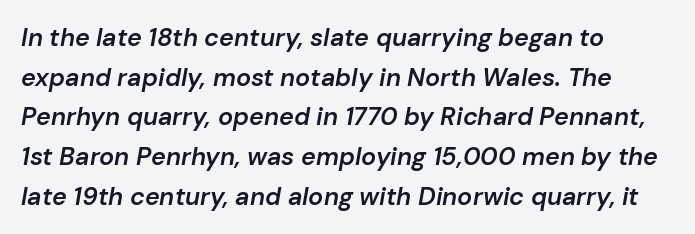
The image shows 25 px text type, italic (leaning right); set left-aligned, normal line spacing (1.59x), normal letter spacing, not underlined.
